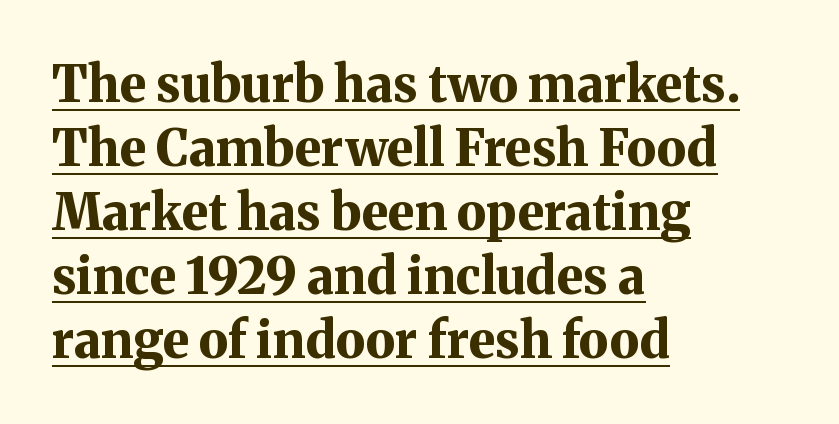
The image shows 50 px bold serif type, upright; set left-aligned, normal line spacing (1.28x), normal letter spacing, underlined; medium stroke contrast and a medium x-height.
